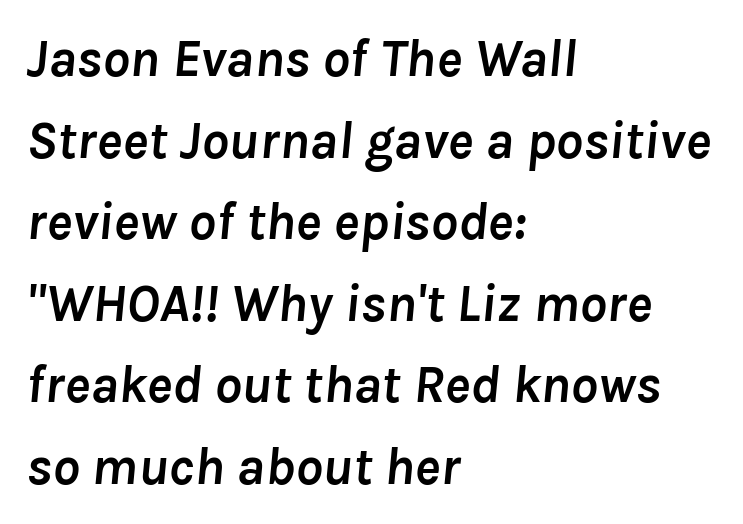
Letters rest on an invisible, unmarked baseline. The ragged edge is on the right, which tells us the setting is flush left. Do the characters align in a grid? No, the font is proportional. The letters are bold, with thick, heavy strokes. The lettering tilts uniformly, giving the passage an italic look. Standard letterfit; no display-style spreading of the glyphs.
